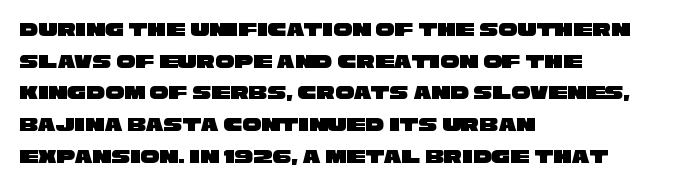
Q: Is the text underlined? A: No.
Q: How is the paragraph aligned? A: Left-aligned.
Q: Is the spacing between letters normal or unusually wide? A: Normal.
Q: Is the spacing between lines tight, normal or loose? A: Normal.
